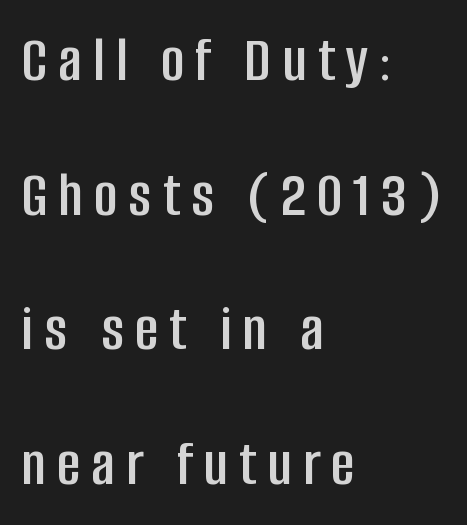
{"serif": "no", "italic": "no", "width": "condensed", "stroke_contrast": "low", "x_height": "large", "monospaced": "no", "underline": "no", "align": "left", "line_spacing": "loose", "line_spacing_ratio": 2.07, "glyph_px": 65}
